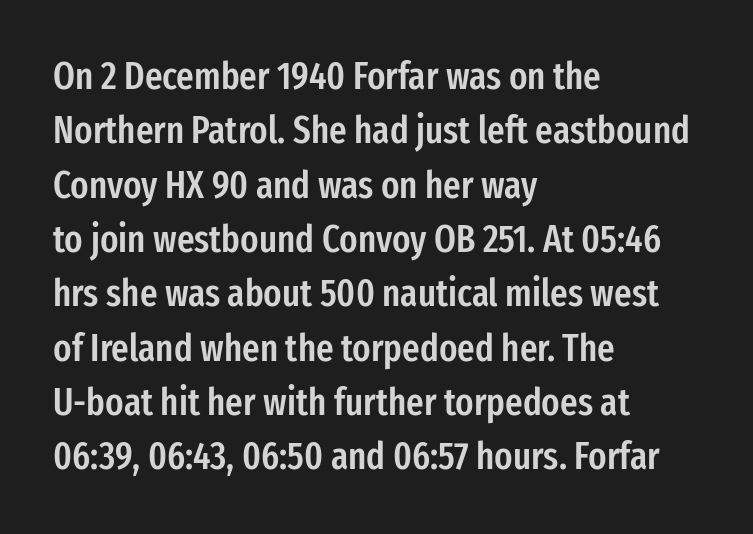
Observe the absence of serifs on each vertical stroke in this sample. This rendering uses left alignment, leaving the right contour irregular. Typesetter's note: demi weight, one step under bold. A typesetter would call this leading conventional body-copy spacing. The string is rendered with underlining switched off.
